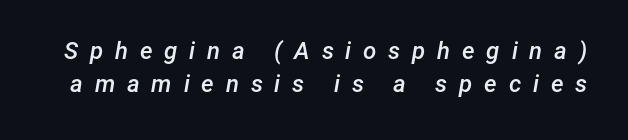
The image shows 24 px text type, italic (leaning right); set normal line spacing (1.39x), unusually wide letter spacing (+0.49 em), not underlined.
